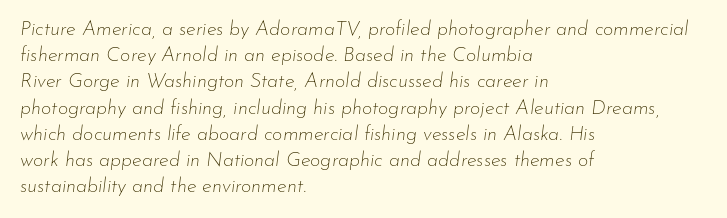
The image shows 20 px text type, italic (leaning right); set left-aligned, normal line spacing (1.31x), normal letter spacing, not underlined.
